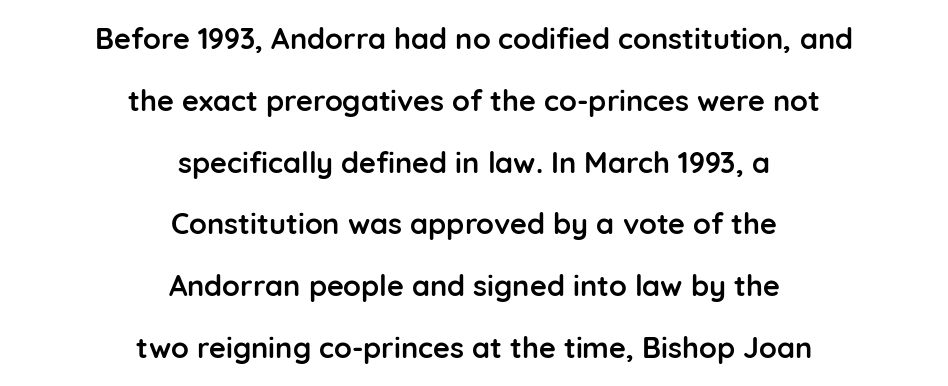
The image shows 29 px semibold sans-serif type, upright; set centered, loose line spacing (2.13x), normal letter spacing, not underlined; low stroke contrast and a medium x-height.
